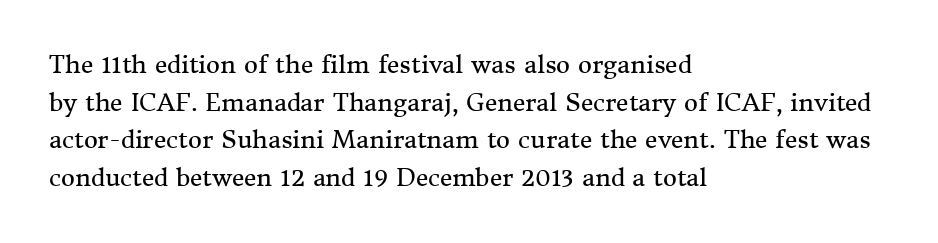
{"italic": "no", "bold": "no", "underline": "no", "align": "left", "line_spacing": "normal", "line_spacing_ratio": 1.57, "letter_spacing": "normal", "letter_spacing_em": 0.0, "glyph_px": 24}
